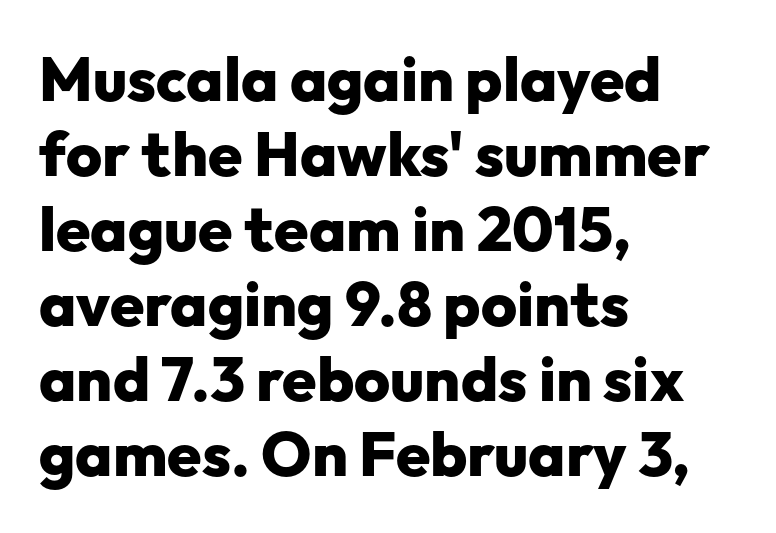
Q: Is the text bold? A: Yes.
Q: Is the text italic (slanted)? A: No, it is upright.
Q: Is the typeface a serif or a sans-serif typeface? A: Sans-serif.
Q: Is the text underlined? A: No.
Q: How is the paragraph aligned? A: Left-aligned.
Q: Is the spacing between letters normal or unusually wide? A: Normal.
Q: Width (condensed, normal, or wide)? A: Normal.
Q: Stroke contrast? A: Low.
Q: x-height? A: Medium.
Q: Monospaced? A: No.
